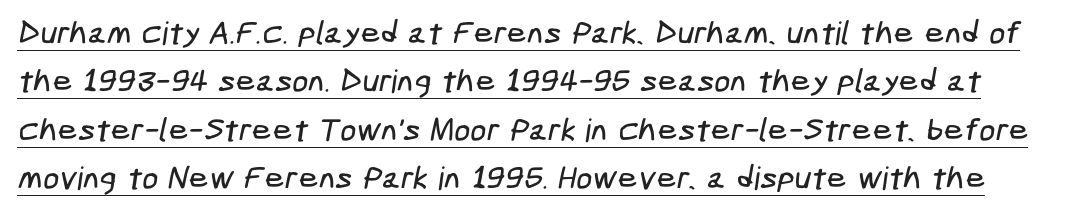
Q: Is the typeface a serif or a sans-serif typeface? A: Sans-serif.
Q: Is the text underlined? A: Yes.
Q: Is the spacing between letters normal or unusually wide? A: Normal.
Q: Is the spacing between lines tight, normal or loose? A: Normal.
Q: Width (condensed, normal, or wide)? A: Condensed.
Q: Stroke contrast? A: Low.
Q: x-height? A: Medium.
